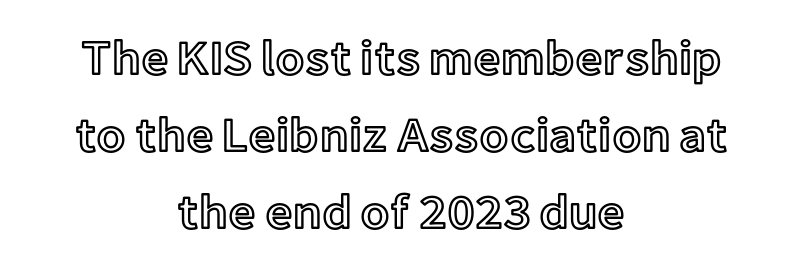
The image shows 48 px text type, upright; set centered, normal line spacing (1.6x), normal letter spacing, not underlined; a medium x-height.
